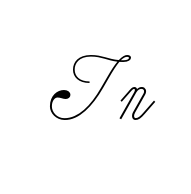
Q: Is the text bold? A: No.
Q: Is the text italic (slanted)? A: Yes.
Q: Is the typeface a serif or a sans-serif typeface? A: Serif.
Q: Is the text underlined? A: No.
Q: Is the spacing between letters normal or unusually wide? A: Unusually wide.
Q: Width (condensed, normal, or wide)? A: Normal.
Q: Stroke contrast? A: Low.
Q: x-height? A: Small.
Q: Monospaced? A: No.
